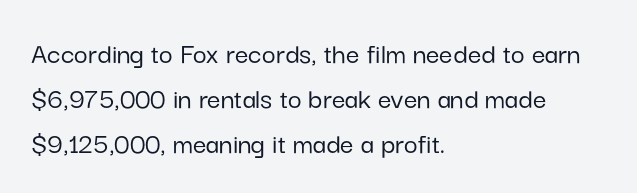
The specimen omits any rule beneath the text block's lines. The setting favours the left margin, as ordinary paragraphs usually do. How would I describe the line gaps? Plain and ordinary. The face used here is rendered with its standard letterfit.
